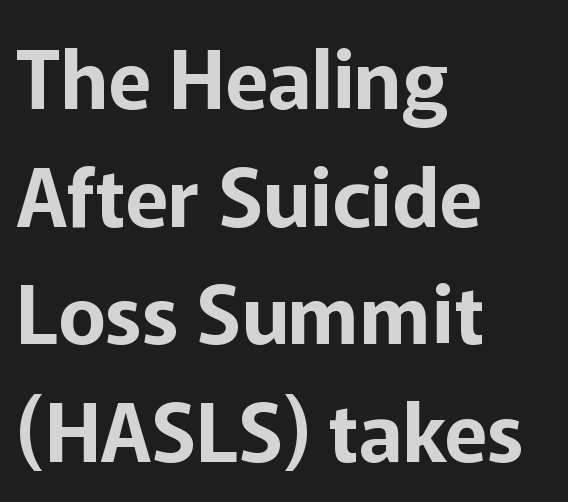
Q: Is the text italic (slanted)? A: No, it is upright.
Q: Is the typeface a serif or a sans-serif typeface? A: Sans-serif.
Q: Is the text underlined? A: No.
Q: How is the paragraph aligned? A: Left-aligned.
Q: Is the spacing between letters normal or unusually wide? A: Normal.
Q: Is the spacing between lines tight, normal or loose? A: Normal.
Q: Width (condensed, normal, or wide)? A: Normal.
Q: Stroke contrast? A: Low.
Q: x-height? A: Medium.
Q: Monospaced? A: No.
